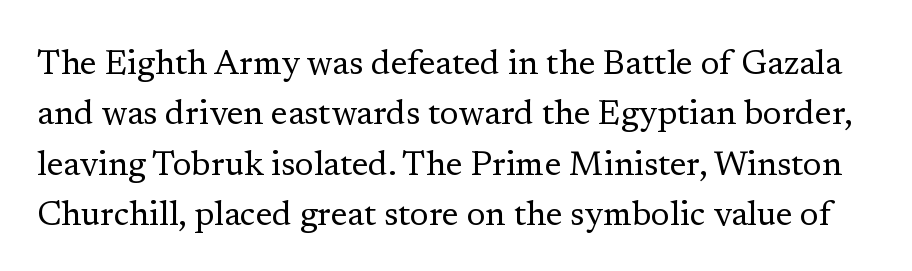
The image shows 34 px regular-weight serif type, upright; set normal line spacing (1.48x), normal letter spacing, not underlined; low stroke contrast and a medium x-height.
